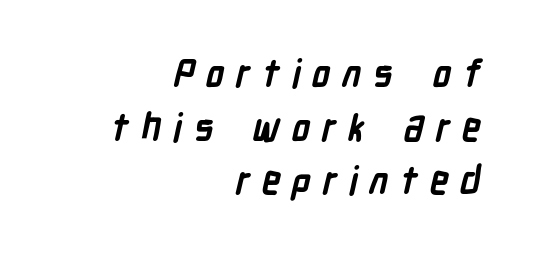
Think of a printed novel: that variable character pitch is what you see here. Between one letter and the next there's a generous, obvious gap. Honestly, the row spacing looks completely unremarkable. Observe the absence of serifs on each vertical stroke in this sample. The typesetter chose a ragged-left arrangement here. Summary of weight: heavy, a full bold.
